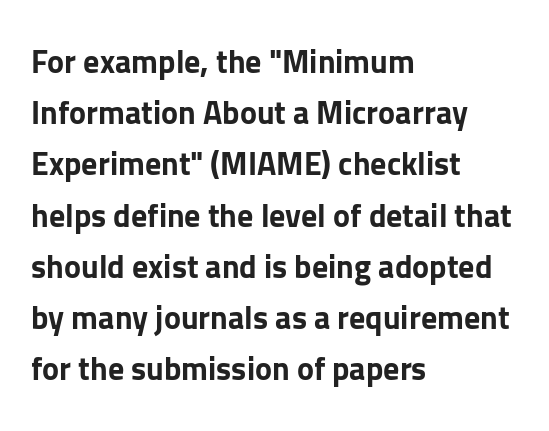
Q: Is the text bold? A: Yes.
Q: Is the text italic (slanted)? A: No, it is upright.
Q: Is the typeface a serif or a sans-serif typeface? A: Sans-serif.
Q: Is the text underlined? A: No.
Q: How is the paragraph aligned? A: Left-aligned.
Q: Is the spacing between letters normal or unusually wide? A: Normal.
Q: Is the spacing between lines tight, normal or loose? A: Normal.
Q: Width (condensed, normal, or wide)? A: Normal.
Q: Stroke contrast? A: Low.
Q: x-height? A: Medium.
Q: Monospaced? A: No.
